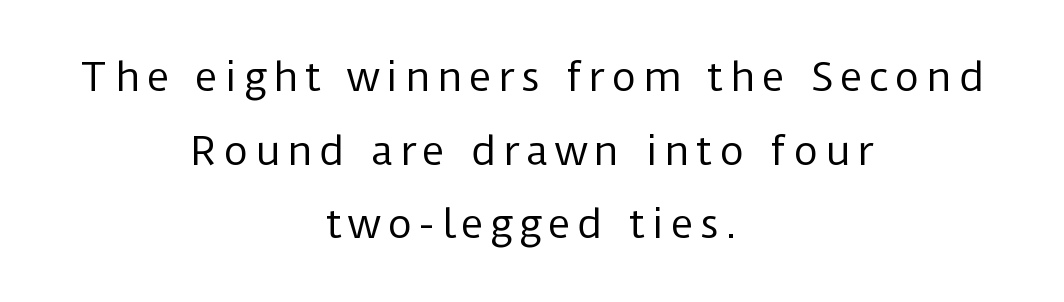
The image shows 39 px regular-weight sans-serif type, upright; set centered, line spacing 1.89x, not underlined; low stroke contrast and a medium x-height.
